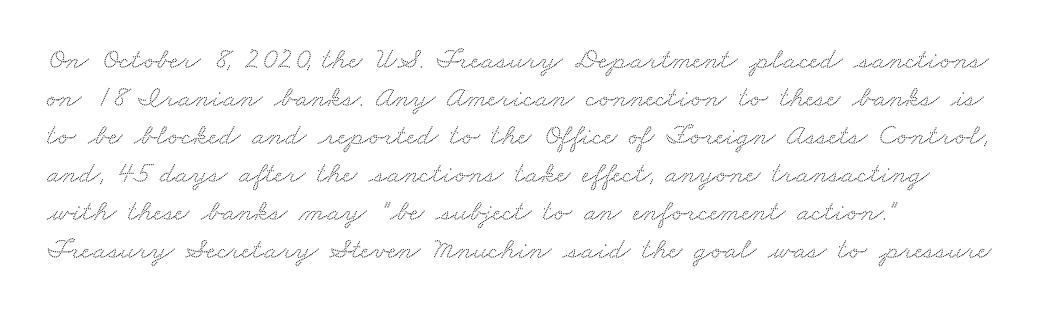
The image shows 30 px wide serif type; set left-aligned, normal line spacing (1.27x), normal letter spacing, not underlined; medium stroke contrast and a small x-height.
